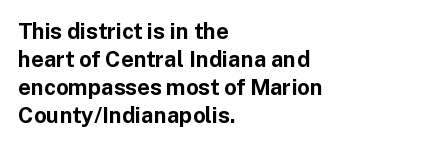
{"italic": "no", "bold": "yes", "underline": "no", "align": "left", "line_spacing": "normal", "line_spacing_ratio": 1.27, "letter_spacing": "normal", "letter_spacing_em": 0.0, "glyph_px": 22}
